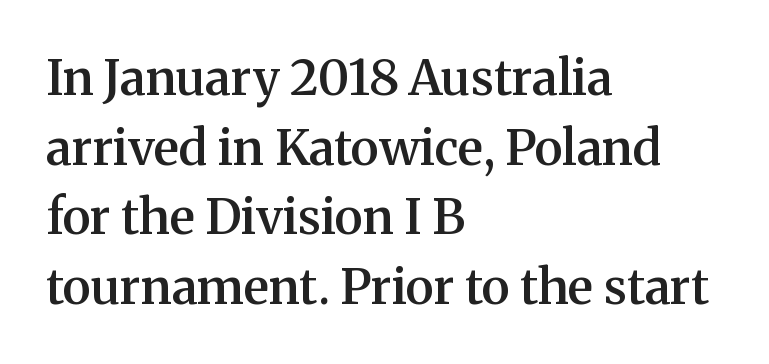
The image shows 49 px semibold serif type, upright; set left-aligned, normal line spacing (1.42x), normal letter spacing, not underlined; medium stroke contrast and a medium x-height.
